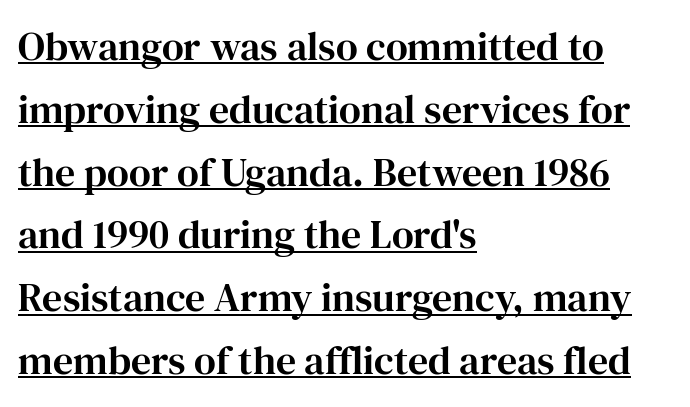
Q: Is the text italic (slanted)? A: No, it is upright.
Q: Is the typeface a serif or a sans-serif typeface? A: Serif.
Q: Is the text underlined? A: Yes.
Q: How is the paragraph aligned? A: Left-aligned.
Q: Is the spacing between letters normal or unusually wide? A: Normal.
Q: Is the spacing between lines tight, normal or loose? A: Normal.
Q: Width (condensed, normal, or wide)? A: Normal.
Q: Stroke contrast? A: High.
Q: x-height? A: Medium.
Q: Monospaced? A: No.
